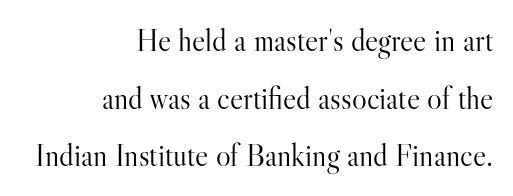
Q: Is the text bold? A: No.
Q: Is the text italic (slanted)? A: No, it is upright.
Q: Is the typeface a serif or a sans-serif typeface? A: Serif.
Q: Is the text underlined? A: No.
Q: How is the paragraph aligned? A: Right-aligned.
Q: Is the spacing between letters normal or unusually wide? A: Normal.
Q: Width (condensed, normal, or wide)? A: Normal.
Q: Stroke contrast? A: High.
Q: x-height? A: Small.
Q: Monospaced? A: No.
